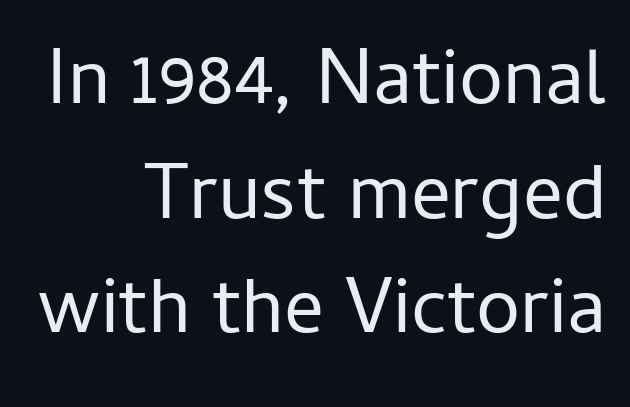
The image shows 79 px regular-weight sans-serif type, upright; set right-aligned, normal line spacing (1.45x), normal letter spacing, not underlined; low stroke contrast and a medium x-height.
